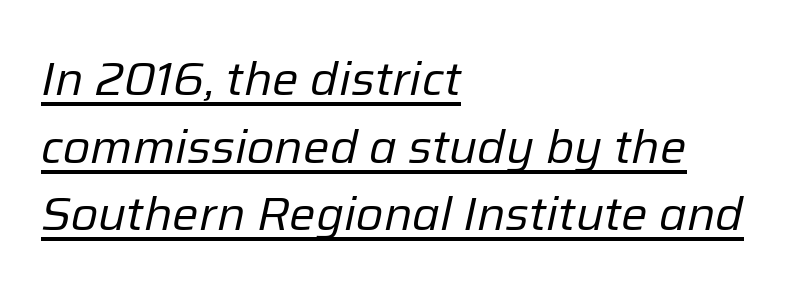
Q: Is the text bold? A: No.
Q: Is the text italic (slanted)? A: Yes, it leans right by about 12 degrees.
Q: Is the text underlined? A: Yes.
Q: How is the paragraph aligned? A: Left-aligned.
Q: Is the spacing between letters normal or unusually wide? A: Normal.
Q: Is the spacing between lines tight, normal or loose? A: Normal.
Q: Width (condensed, normal, or wide)? A: Normal.
Q: Stroke contrast? A: Low.
Q: x-height? A: Medium.
Q: Monospaced? A: No.
